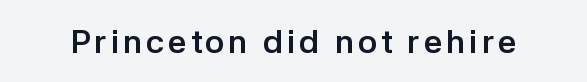
{"serif": "no", "italic": "no", "bold": "yes", "weight": "semibold", "width": "normal", "stroke_contrast": "low", "x_height": "medium", "monospaced": "no", "underline": "no", "glyph_px": 33}
